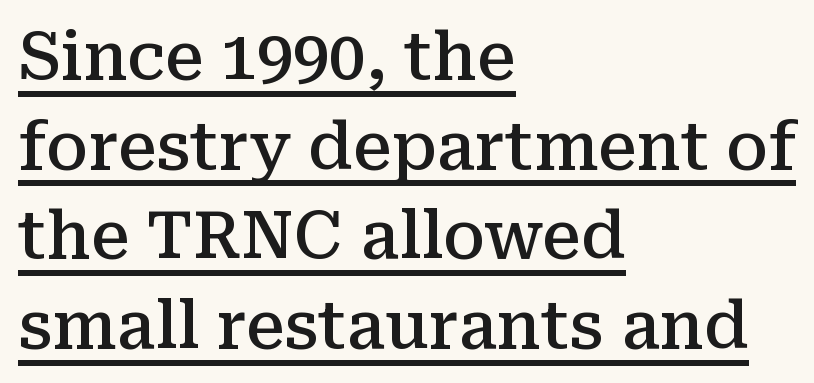
You could not count columns in this text — the font is proportionally spaced. Posture: straight, roman, zero tilt. The type family on display is of the serif kind. Caption: lettering with a line underneath. Look at the tracking — it's just the regular setting, nothing added. Baseline-to-baseline distance is the conventional proportion of letter height.
